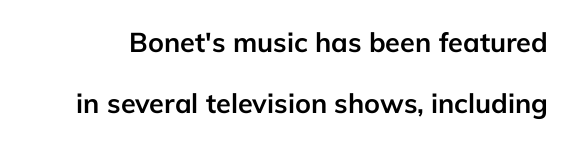
Each glyph is drawn with heavy, bold strokes. A bare baseline throughout the passage. Each new line begins a long way beneath the previous one. Tracking value appears to be zero — textbook default spacing. The typography opts for an upright posture over an oblique one.
